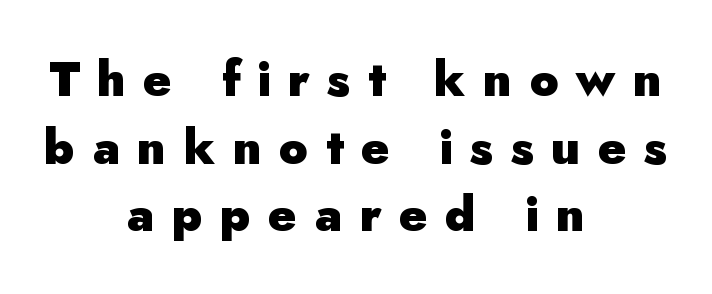
Heavy-handed strokes throughout: this text is bold. Which margin do the lines hug? Neither — every line sits in the middle. A typesetter would label this face a sans. Between one letter and the next there's a generous, obvious gap. In terms of leading, this rendering sits right in the middle. The specimen omits any rule beneath the text block's lines.
